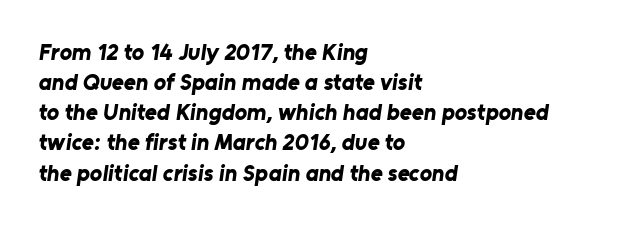
The image shows 23 px bold type; set left-aligned, normal line spacing (1.31x), normal letter spacing, not underlined.
